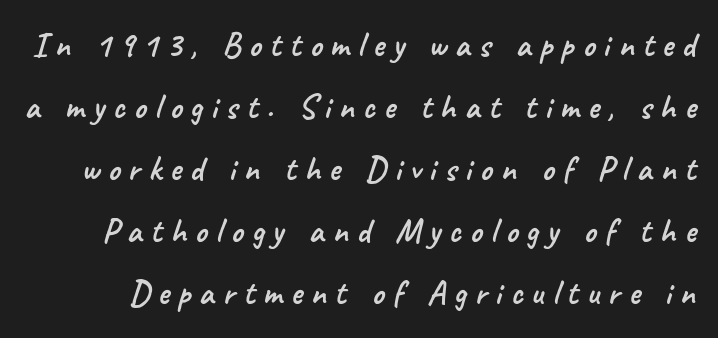
The image shows 34 px sans-serif type; set line spacing 1.82x, unusually wide letter spacing (+0.25 em), not underlined; low stroke contrast and a small x-height.
